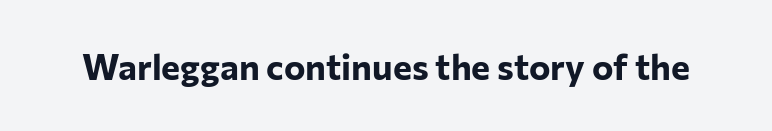
This sample uses plain, unmodified letter spacing. Examine the stroke ends and you'll find no serifs. Spacing verdict: proportional, widths tailored to each character. The specimen reads as upright at a glance.
